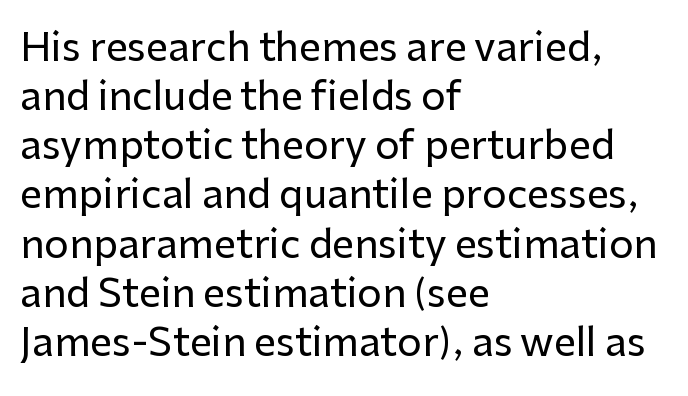
Q: Is the text italic (slanted)? A: No, it is upright.
Q: Is the typeface a serif or a sans-serif typeface? A: Sans-serif.
Q: Is the text underlined? A: No.
Q: How is the paragraph aligned? A: Left-aligned.
Q: Is the spacing between letters normal or unusually wide? A: Normal.
Q: Is the spacing between lines tight, normal or loose? A: Normal.
Q: Width (condensed, normal, or wide)? A: Normal.
Q: Stroke contrast? A: Low.
Q: x-height? A: Medium.
Q: Monospaced? A: No.
